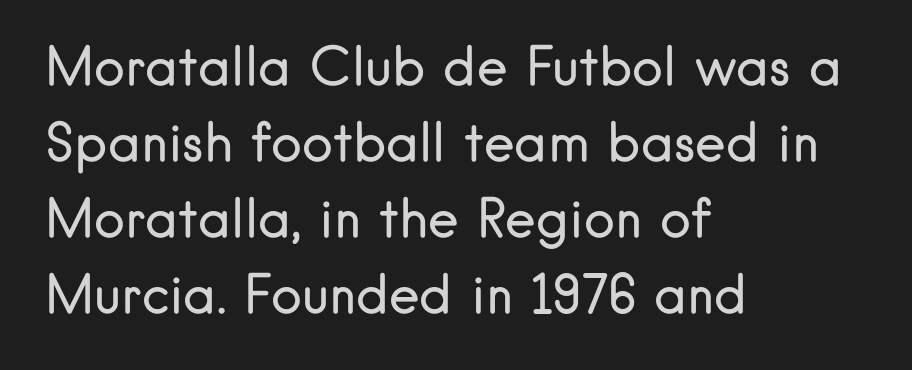
The image shows 52 px regular-weight sans-serif type, upright; set left-aligned, normal line spacing (1.46x), normal letter spacing, not underlined; low stroke contrast and a small x-height.
